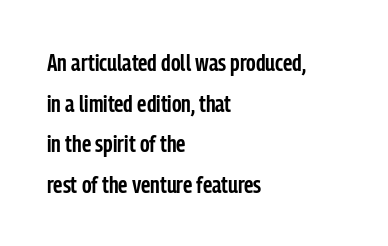
The image shows 24 px text type, upright; set left-aligned, normal line spacing (1.69x), normal letter spacing, not underlined.
